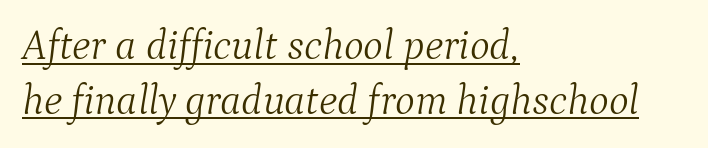
The image shows 42 px light serif type, italic (leaning right); set left-aligned, normal line spacing (1.3x), normal letter spacing, underlined; medium stroke contrast and a medium x-height.
